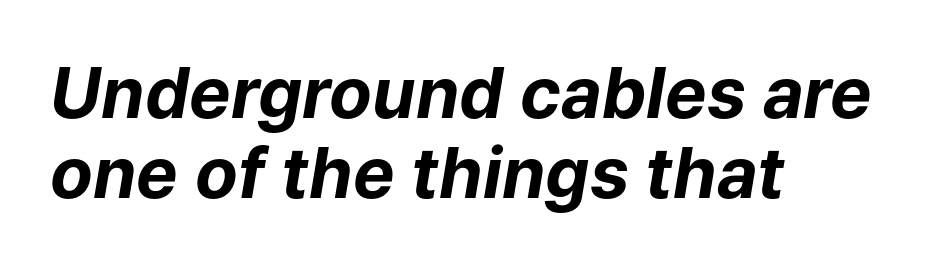
{"italic": "yes", "lean": "right", "slant_degrees": 9, "bold": "yes", "weight": "bold", "width": "normal", "stroke_contrast": "low", "x_height": "medium", "monospaced": "no", "underline": "no", "align": "left", "line_spacing": "tight", "line_spacing_ratio": 1.14, "letter_spacing": "normal", "letter_spacing_em": 0.0, "glyph_px": 70}
